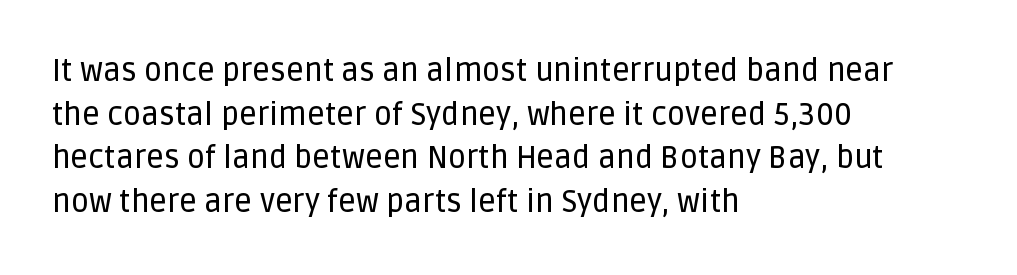
Q: Is the text italic (slanted)? A: No, it is upright.
Q: Is the typeface a serif or a sans-serif typeface? A: Sans-serif.
Q: Is the text underlined? A: No.
Q: How is the paragraph aligned? A: Left-aligned.
Q: Is the spacing between letters normal or unusually wide? A: Normal.
Q: Is the spacing between lines tight, normal or loose? A: Normal.
Q: Width (condensed, normal, or wide)? A: Normal.
Q: Stroke contrast? A: Low.
Q: x-height? A: Large.
Q: Monospaced? A: No.
